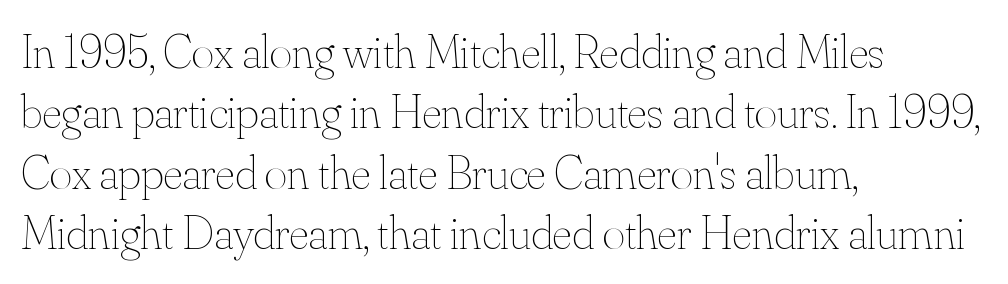
{"italic": "no", "bold": "no", "weight": "thin", "width": "normal", "stroke_contrast": "medium", "x_height": "small", "monospaced": "no", "underline": "no", "align": "left", "line_spacing": "normal", "line_spacing_ratio": 1.26, "letter_spacing": "normal", "letter_spacing_em": 0.0, "glyph_px": 48}
